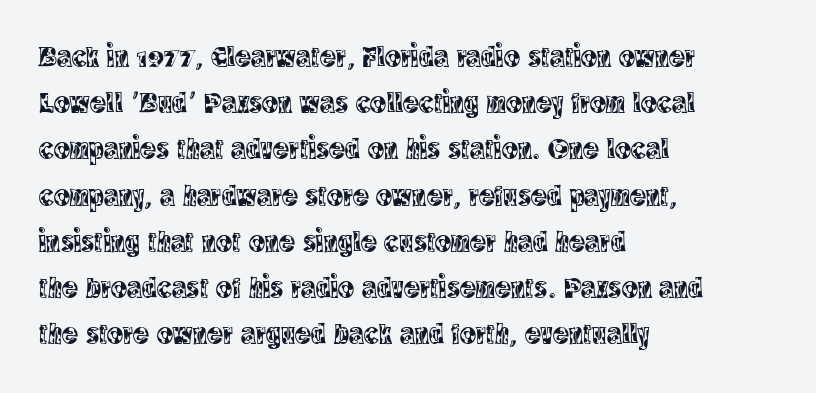
{"serif": "yes", "italic": "no", "width": "condensed", "x_height": "large", "monospaced": "no", "underline": "no", "align": "left", "line_spacing": "normal", "line_spacing_ratio": 1.54, "letter_spacing": "normal", "letter_spacing_em": 0.0, "glyph_px": 30}
